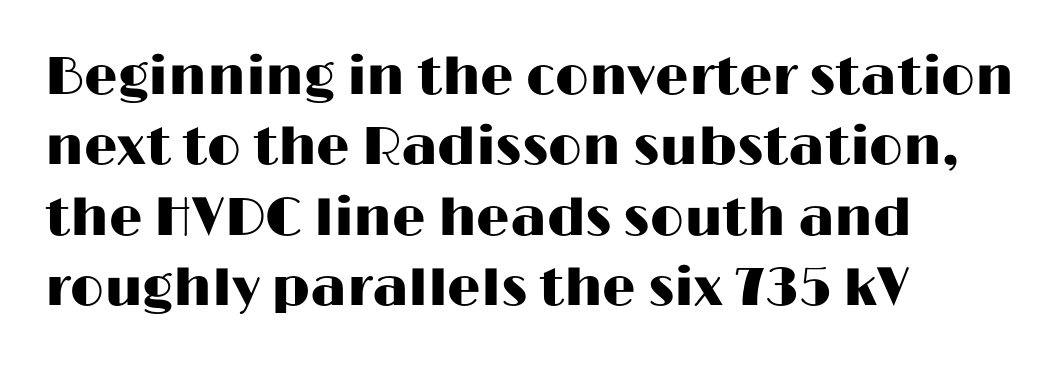
The space between consecutive lines is moderate. Proportional: the letters do not fall into vertical columns. Caption: multi-line text, flush left, ragged right. Default kerning and tracking; the words read as compact shapes.
